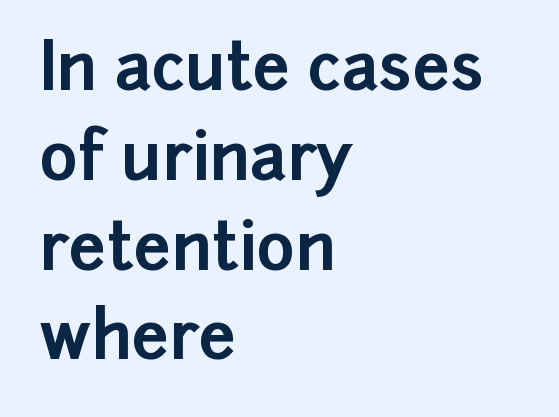
Q: Is the text bold? A: Yes.
Q: Is the text italic (slanted)? A: No, it is upright.
Q: Is the typeface a serif or a sans-serif typeface? A: Sans-serif.
Q: Is the text underlined? A: No.
Q: How is the paragraph aligned? A: Left-aligned.
Q: Is the spacing between letters normal or unusually wide? A: Normal.
Q: Is the spacing between lines tight, normal or loose? A: Normal.
Q: Width (condensed, normal, or wide)? A: Normal.
Q: Stroke contrast? A: Low.
Q: x-height? A: Medium.
Q: Monospaced? A: No.
